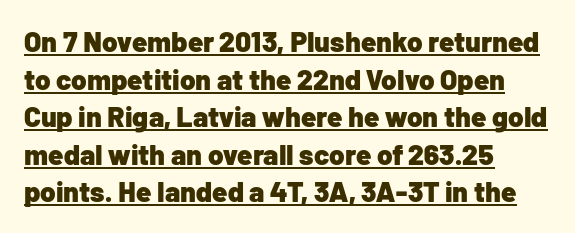
Letter spacing: default. The letters carry no serifs — their stems end cleanly without finishing strokes. The face used here is proportionally spaced, like ordinary book or web type. You'd pick this weight for a headline — it's a proper bold. Regarding leading, the lines here are spaced in the standard way.
